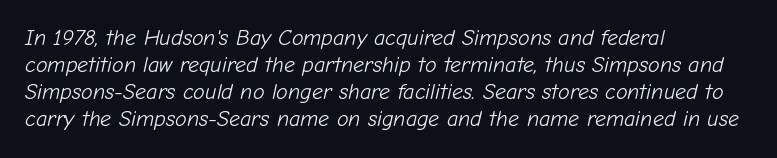
{"italic": "yes", "lean": "right", "slant_degrees": 12, "bold": "no", "underline": "no", "align": "left", "line_spacing_ratio": 1.23, "letter_spacing": "normal", "letter_spacing_em": 0.0, "glyph_px": 22}
